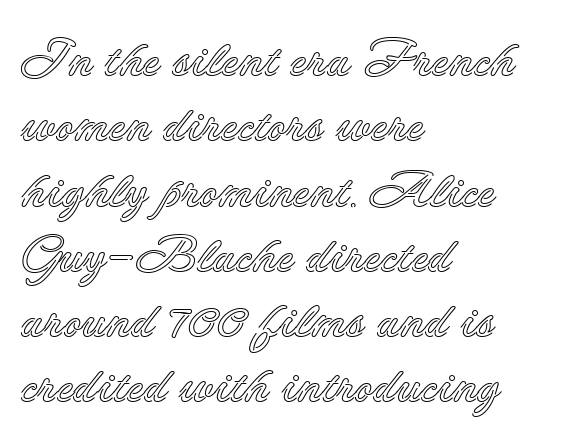
{"width": "normal", "x_height": "small", "monospaced": "no", "underline": "no", "align": "left", "line_spacing": "normal", "line_spacing_ratio": 1.28, "letter_spacing": "normal", "letter_spacing_em": 0.0, "glyph_px": 51}
